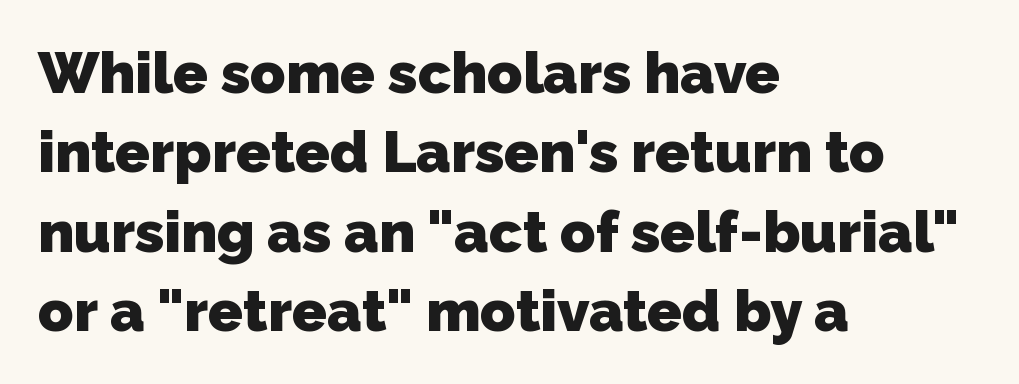
The image shows 58 px heavy sans-serif type; set left-aligned, normal line spacing (1.37x), normal letter spacing, not underlined; low stroke contrast and a medium x-height.
